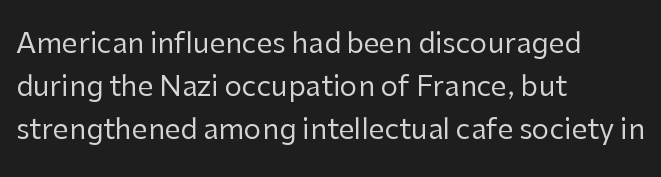
Is this a fixed-width face? No — the glyphs have proportional, varying widths. The specimen reads as upright at a glance. Notice how descenders clear the ascenders below comfortably — that's standard leading. The rendering anchors every line to the left-hand side. The letters look calm and open, with moderate or lighter stems. This rendering employs a face without finishing strokes, i.e., a sans-serif.
